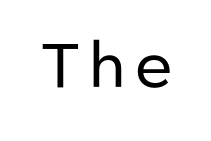
Looks like regular typesetting: each glyph gets only the width it needs. A sans-serif font was chosen for this passage. The zone under the glyphs is completely vacant. The lettering stays uniformly vertical, giving the passage a roman look. Stems here are at most as thick as an everyday book face.
